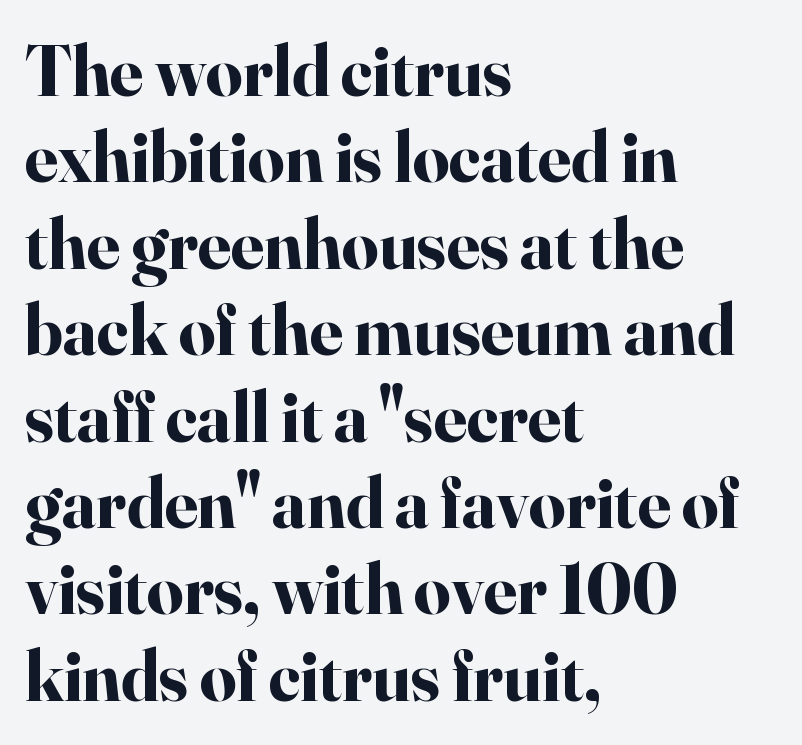
Q: Is the text bold? A: Yes.
Q: Is the text italic (slanted)? A: No, it is upright.
Q: Is the typeface a serif or a sans-serif typeface? A: Serif.
Q: Is the text underlined? A: No.
Q: How is the paragraph aligned? A: Left-aligned.
Q: Is the spacing between letters normal or unusually wide? A: Normal.
Q: Width (condensed, normal, or wide)? A: Normal.
Q: Stroke contrast? A: High.
Q: x-height? A: Small.
Q: Monospaced? A: No.
